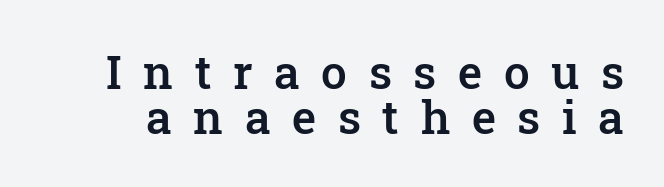
The image shows 46 px semibold serif type, upright; set tight line spacing (0.97x), unusually wide letter spacing (+0.47 em), not underlined; low stroke contrast and a medium x-height.
